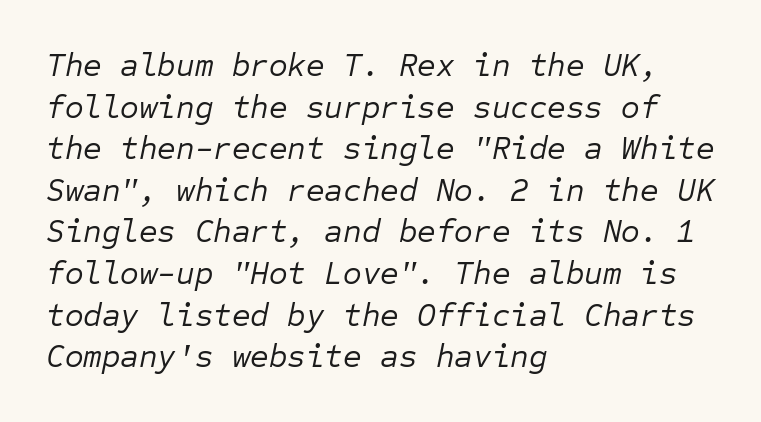
Q: Is the text bold? A: No.
Q: Is the text italic (slanted)? A: Yes, it leans right by about 12 degrees.
Q: Is the text underlined? A: No.
Q: How is the paragraph aligned? A: Left-aligned.
Q: Is the spacing between letters normal or unusually wide? A: Normal.
Q: Is the spacing between lines tight, normal or loose? A: Normal.
Q: Width (condensed, normal, or wide)? A: Normal.
Q: Stroke contrast? A: Low.
Q: x-height? A: Medium.
Q: Monospaced? A: Yes.
